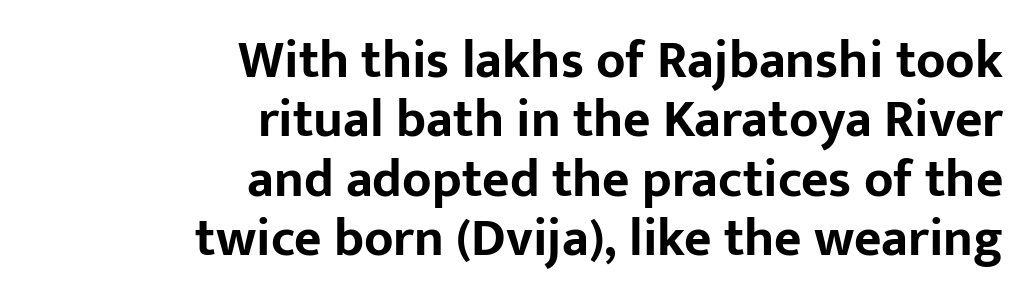
{"serif": "no", "italic": "no", "bold": "yes", "weight": "bold", "width": "normal", "stroke_contrast": "low", "x_height": "medium", "monospaced": "no", "underline": "no", "align": "right", "line_spacing": "tight", "line_spacing_ratio": 1.12, "letter_spacing": "normal", "letter_spacing_em": 0.0, "glyph_px": 53}
